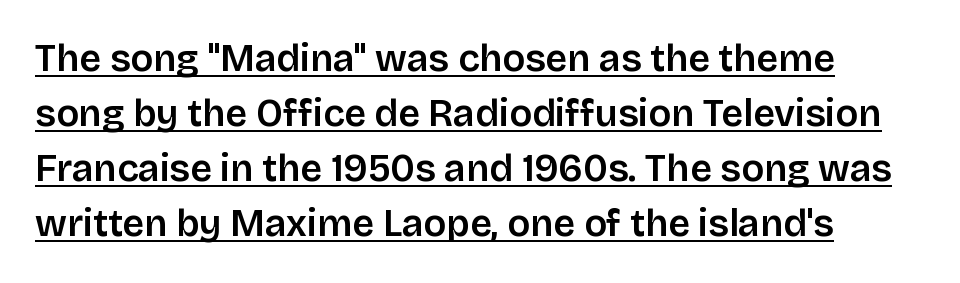
The image shows 38 px sans-serif type, upright; set left-aligned, normal line spacing (1.45x), normal letter spacing, underlined; low stroke contrast and a large x-height.
